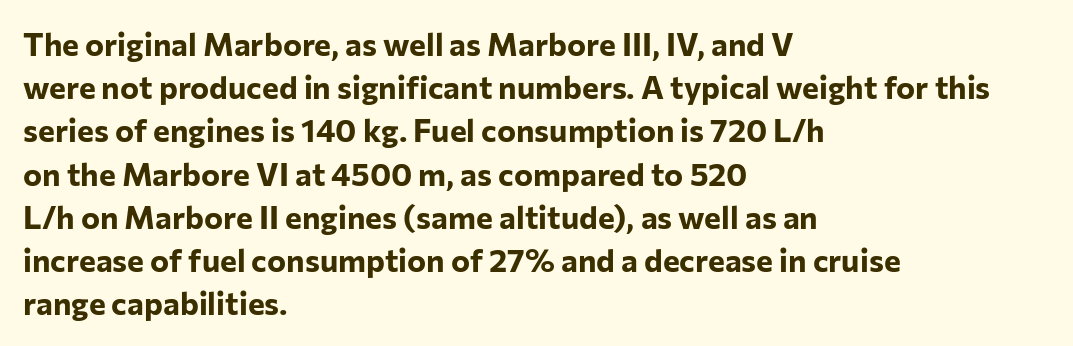
Q: Is the text bold? A: Yes.
Q: Is the text italic (slanted)? A: No, it is upright.
Q: Is the typeface a serif or a sans-serif typeface? A: Sans-serif.
Q: Is the text underlined? A: No.
Q: How is the paragraph aligned? A: Left-aligned.
Q: Is the spacing between letters normal or unusually wide? A: Normal.
Q: Is the spacing between lines tight, normal or loose? A: Normal.
Q: Width (condensed, normal, or wide)? A: Normal.
Q: Stroke contrast? A: Low.
Q: x-height? A: Medium.
Q: Monospaced? A: No.
